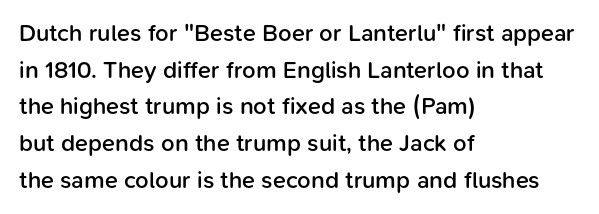
If you drew a line through each stem, it would be perfectly vertical. Each line starts at the same left margin while the right side varies. The string is rendered with underlining switched off. In terms of weight, the rendering is demibold, just under bold.
